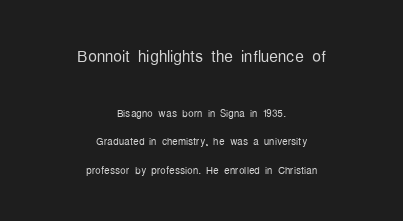
The typeface has the unassuming heft of standard copy or less. Character size in the leading block exceeds that of the trailing block. Descender tails drop into unmarked territory. Compared with typical body copy, the letter spacing here is the same.
